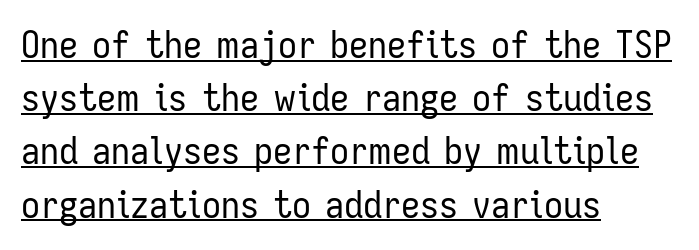
{"serif": "no", "italic": "no", "bold": "no", "weight": "regular", "width": "condensed", "stroke_contrast": "low", "x_height": "medium", "monospaced": "no", "underline": "yes", "align": "left", "line_spacing": "normal", "line_spacing_ratio": 1.4, "letter_spacing": "normal", "letter_spacing_em": 0.0, "glyph_px": 38}
